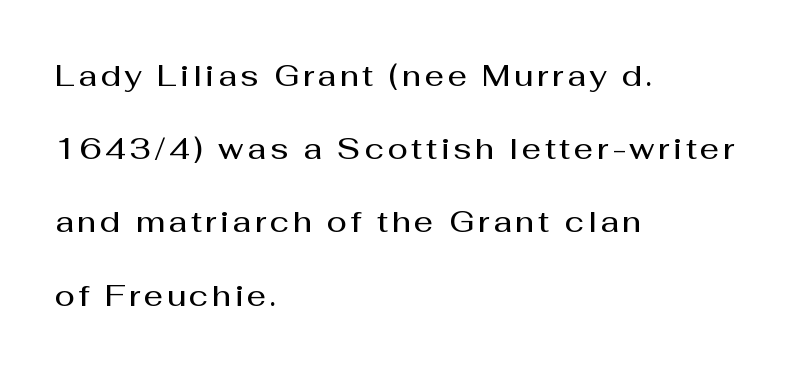
The axis of the letterforms is exactly vertical. Alignment: flush left. The face used here is a sans, in the tradition of grotesques and geometrics. Whoever set this chose breathing room over compactness in the vertical rhythm.
